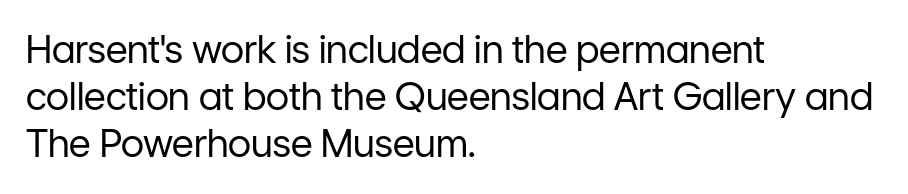
The image shows 38 px regular-weight sans-serif type, upright; set left-aligned, line spacing 1.24x, normal letter spacing, not underlined; low stroke contrast and a medium x-height.
